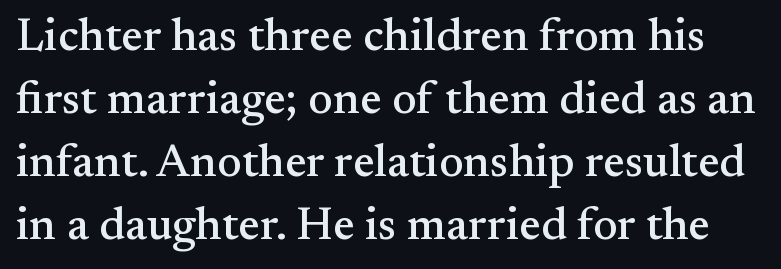
{"serif": "yes", "italic": "no", "width": "normal", "stroke_contrast": "medium", "x_height": "small", "monospaced": "no", "underline": "no", "line_spacing": "normal", "line_spacing_ratio": 1.37, "letter_spacing": "normal", "letter_spacing_em": 0.0, "glyph_px": 46}
